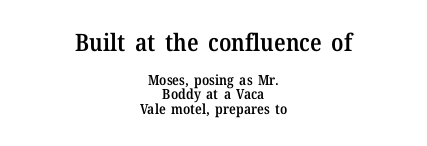
Q: Is the text bold? A: Semi-bold.
Q: Is the text italic (slanted)? A: No, it is upright.
Q: Is the text underlined? A: No.
Q: How is the paragraph aligned? A: Centered.
Q: Is the spacing between letters normal or unusually wide? A: Normal.
Q: Is the spacing between lines tight, normal or loose? A: Tight.
Q: Which block of text is set in a larger size, the first (top) or the second (bottom)? A: The first (top) one.
